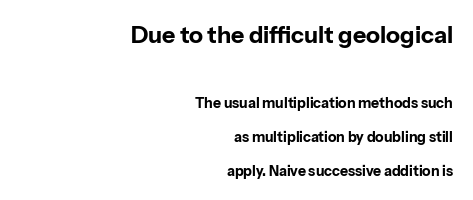
Strokes here are thick enough to call this a true bold. The letters in the upper block stand taller than those in the block below. The text block is weighted toward the right margin, trailing off unevenly leftward. There is no visible air inserted between adjacent glyphs.
